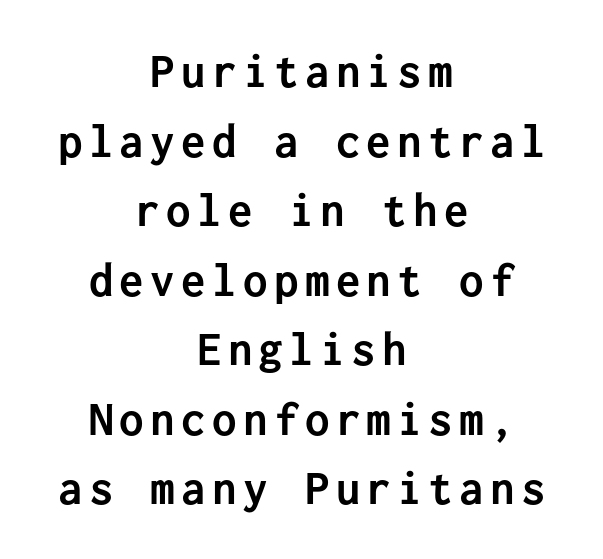
The image shows 49 px semibold sans-serif type, upright, monospaced; set centered, normal line spacing (1.42x), not underlined; low stroke contrast and a medium x-height.
